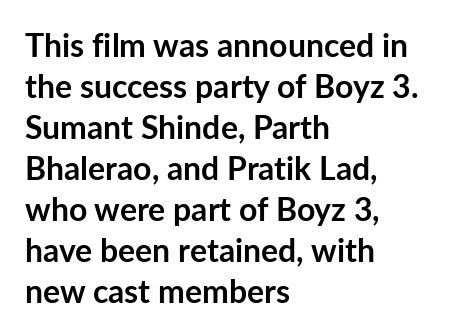
The image shows 32 px semibold sans-serif type, upright; set left-aligned, normal line spacing (1.28x), normal letter spacing, not underlined; low stroke contrast and a medium x-height.
